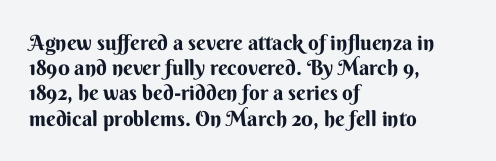
Q: Is the text bold? A: Yes.
Q: Is the text italic (slanted)? A: No, it is upright.
Q: Is the text underlined? A: No.
Q: How is the paragraph aligned? A: Left-aligned.
Q: Is the spacing between letters normal or unusually wide? A: Normal.
